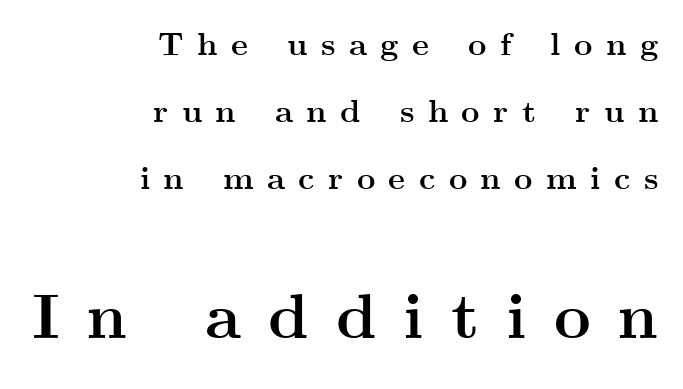
Italic? Not at all — the glyphs are vertical. Observe the serifs anchoring each vertical stroke in this sample. Underlining? Definitely not there. Looks like regular typesetting: each glyph gets only the width it needs. Widely set lines give the paragraph a tall, airy silhouette.
